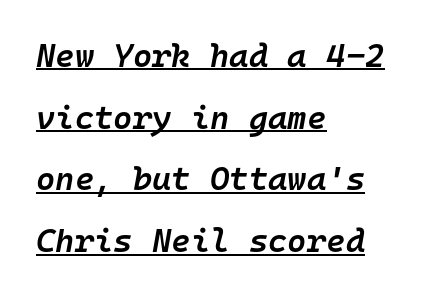
Here the designer chose a console-style face with uniform glyph widths. The text carries the slant typical of an italic or oblique font. The lines are quadded left. Has an underline been added? It has.
